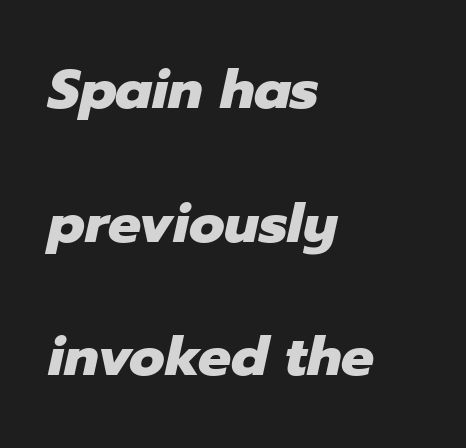
The image shows 55 px heavy type, italic (leaning right); set left-aligned, loose line spacing (2.43x), normal letter spacing, not underlined; low stroke contrast and a medium x-height.
